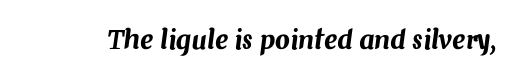
Q: Is the text italic (slanted)? A: Yes, it leans right by about 7 degrees.
Q: Is the text underlined? A: No.
Q: Is the spacing between letters normal or unusually wide? A: Normal.
